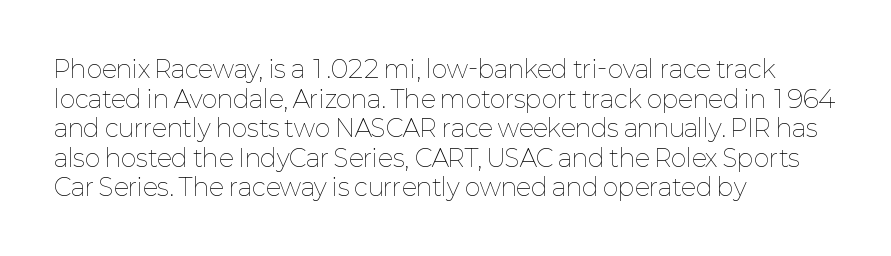
Words appear dense and cohesive because spacing is normal. Stem width sits at or under what a default text font uses. Honestly, there is no underline to notice here at all. The lettering stays uniformly vertical, giving the passage a roman look.
